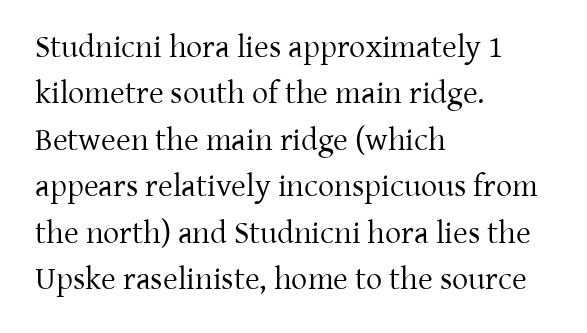
If you drew a line through each stem, it would be perfectly vertical. The strokes are not fattened; the text isn't bold. Each row of text sits above clean, open space. Do the characters align in a grid? No, the font is proportional.
